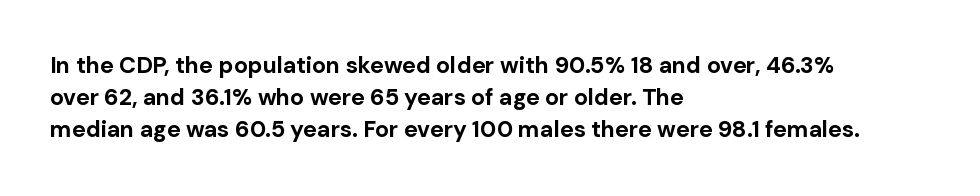
{"italic": "no", "bold": "yes", "underline": "no", "align": "left", "line_spacing": "normal", "line_spacing_ratio": 1.4, "letter_spacing": "normal", "letter_spacing_em": 0.0, "glyph_px": 23}
